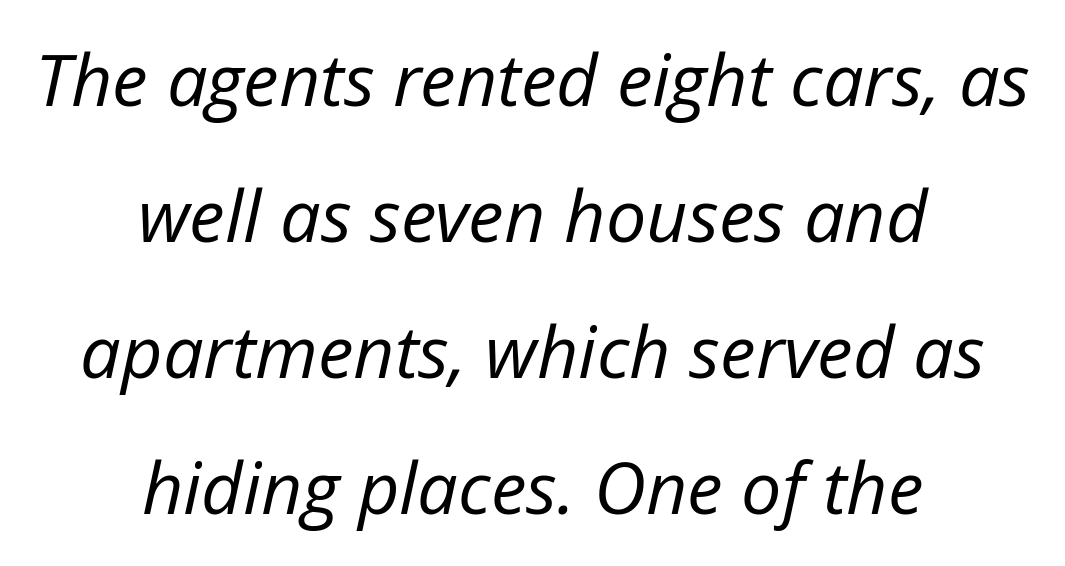
Q: Is the text bold? A: No.
Q: Is the text italic (slanted)? A: Yes, it leans right by about 12 degrees.
Q: Is the text underlined? A: No.
Q: How is the paragraph aligned? A: Centered.
Q: Is the spacing between letters normal or unusually wide? A: Normal.
Q: Width (condensed, normal, or wide)? A: Normal.
Q: Stroke contrast? A: Low.
Q: x-height? A: Medium.
Q: Monospaced? A: No.
